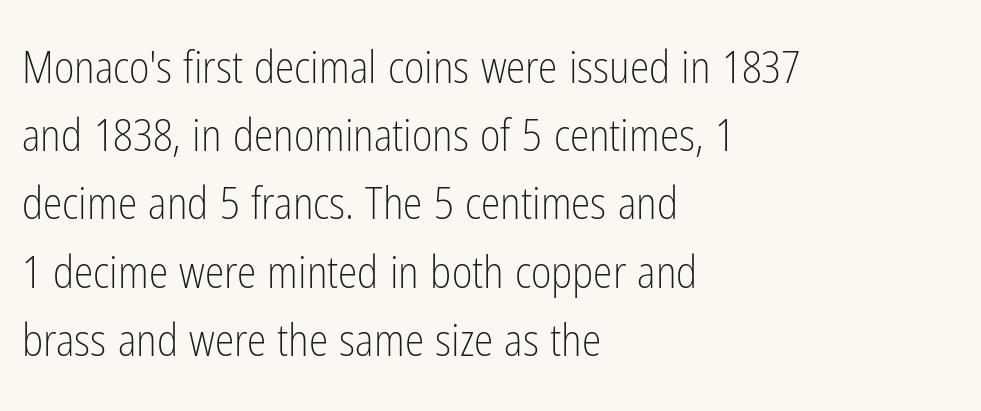
{"serif": "no", "italic": "no", "bold": "no", "weight": "light", "width": "condensed", "stroke_contrast": "low", "x_height": "medium", "monospaced": "no", "underline": "no", "align": "left", "line_spacing": "normal", "line_spacing_ratio": 1.55, "letter_spacing": "normal", "letter_spacing_em": 0.0, "glyph_px": 44}
